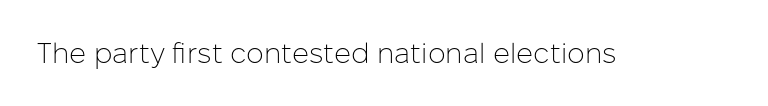
{"serif": "no", "italic": "no", "bold": "no", "weight": "light", "width": "normal", "stroke_contrast": "low", "x_height": "medium", "monospaced": "no", "underline": "no", "letter_spacing": "normal", "letter_spacing_em": 0.0, "glyph_px": 28}
